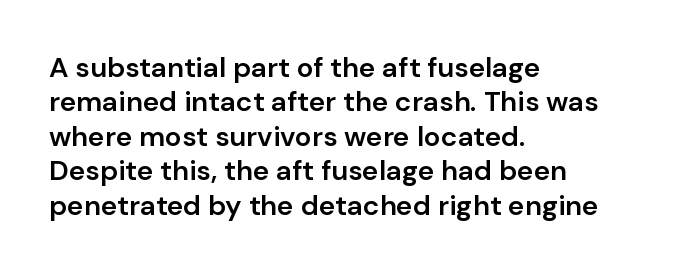
Descender tails drop into unmarked territory. The letters advance in unequal steps, a hallmark of proportional type. The passage is arranged the way most books set body copy — flush left. Are there feet on the stems? There aren't — it's a sans. Here the glyphs are tracked normally, forming tight word shapes. The lettering holds an erect, upright posture throughout.
